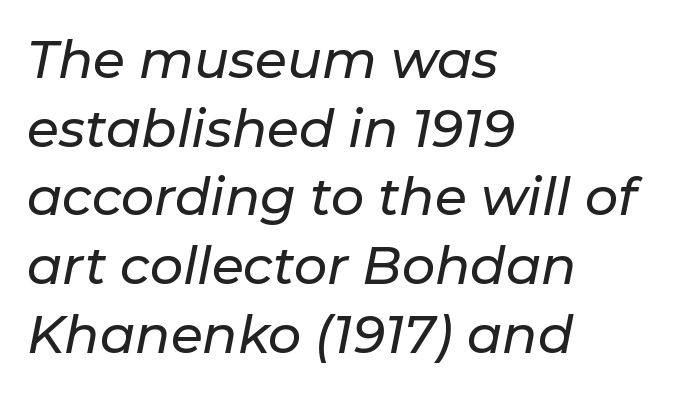
Q: Is the text italic (slanted)? A: Yes, it leans right by about 11 degrees.
Q: Is the text underlined? A: No.
Q: How is the paragraph aligned? A: Left-aligned.
Q: Is the spacing between letters normal or unusually wide? A: Normal.
Q: Is the spacing between lines tight, normal or loose? A: Normal.
Q: Width (condensed, normal, or wide)? A: Normal.
Q: Stroke contrast? A: Low.
Q: x-height? A: Medium.
Q: Monospaced? A: No.
